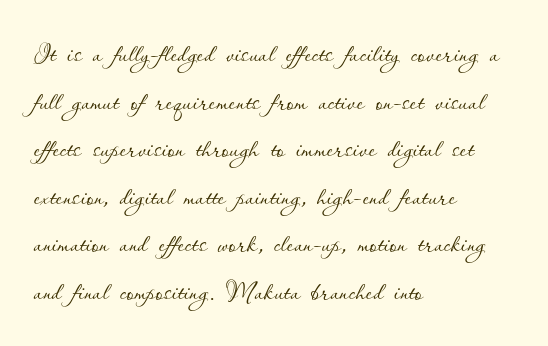
Q: Is the text bold? A: No.
Q: Is the text italic (slanted)? A: Yes.
Q: Is the text underlined? A: No.
Q: How is the paragraph aligned? A: Left-aligned.
Q: Is the spacing between letters normal or unusually wide? A: Normal.
Q: Is the spacing between lines tight, normal or loose? A: Normal.
Q: Width (condensed, normal, or wide)? A: Normal.
Q: Stroke contrast? A: Low.
Q: x-height? A: Small.
Q: Monospaced? A: No.
